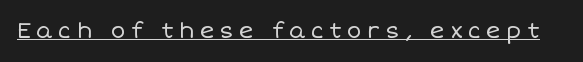
{"italic": "no", "bold": "no", "underline": "yes", "letter_spacing": "wide", "letter_spacing_em": 0.24, "glyph_px": 22}
